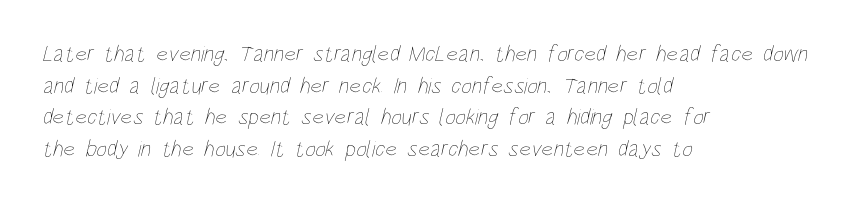
The image shows 23 px text type; set left-aligned, normal line spacing (1.38x), normal letter spacing, not underlined.
